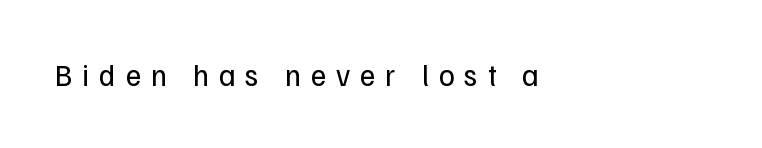
The image shows 30 px regular-weight sans-serif type, upright; set left-aligned, unusually wide letter spacing (+0.33 em), not underlined; low stroke contrast and a medium x-height.
